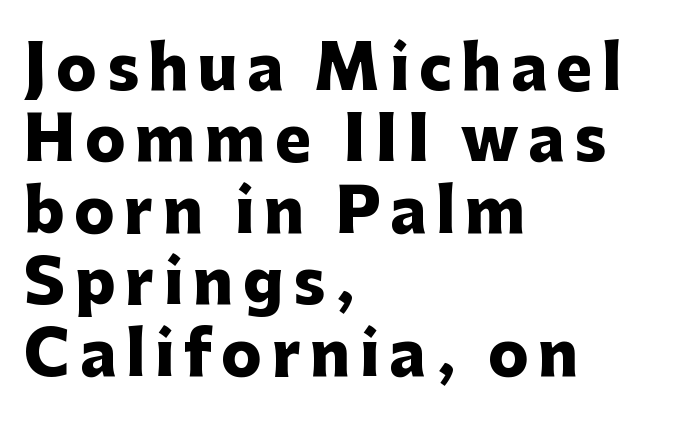
{"serif": "no", "italic": "no", "bold": "yes", "weight": "heavy", "width": "normal", "stroke_contrast": "low", "x_height": "medium", "monospaced": "no", "underline": "no", "align": "left", "line_spacing_ratio": 1.19, "glyph_px": 60}
